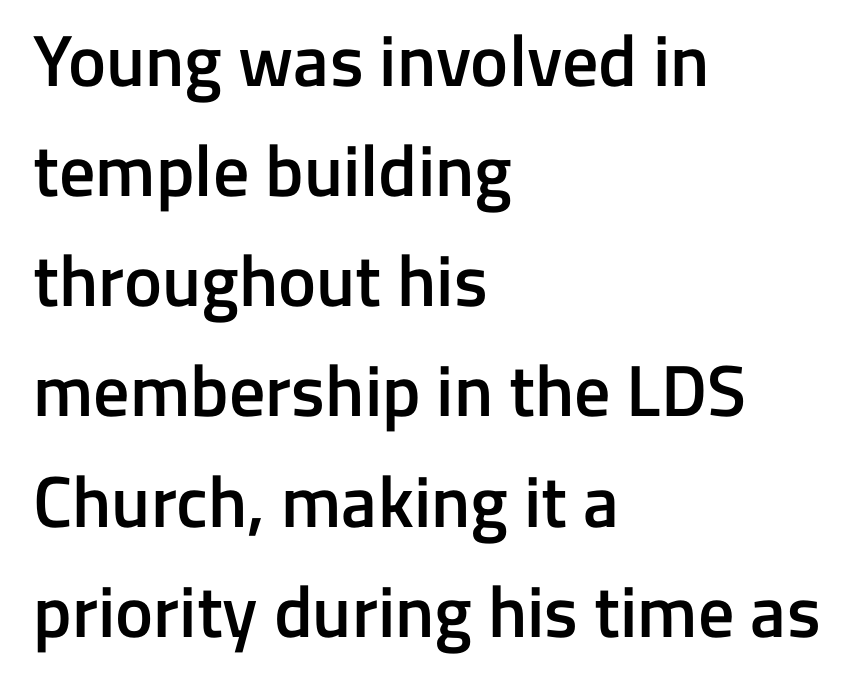
No word sits above an underline. A typesetter would label this face a sans. Letter spacing: default. These lines are rendered in a variable-pitch font.
